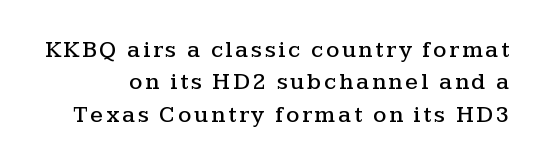
{"italic": "no", "underline": "no", "line_spacing": "normal", "line_spacing_ratio": 1.41, "glyph_px": 23}
